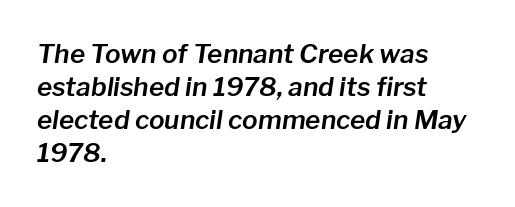
Look at the tracking — it's just the regular setting, nothing added. Descenders hang freely into open space. The letters are slanted; this is an italic face. The setting favours the left margin, as ordinary paragraphs usually do. This sample keeps an unexceptional amount of space between lines.
